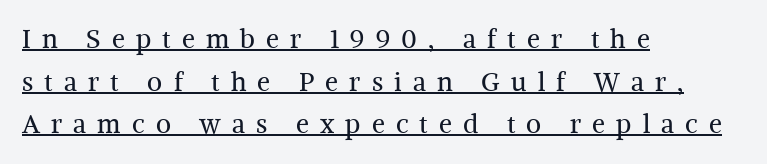
Q: Is the text bold? A: No.
Q: Is the text italic (slanted)? A: No, it is upright.
Q: Is the text underlined? A: Yes.
Q: How is the paragraph aligned? A: Left-aligned.
Q: Is the spacing between letters normal or unusually wide? A: Unusually wide.
Q: Is the spacing between lines tight, normal or loose? A: Normal.
